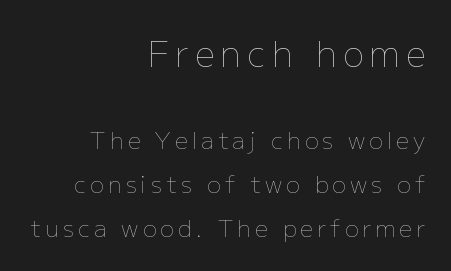
Quick note: interline space is abundant. Counters stay open thanks to moderate or lighter strokes. Typeset ragged left — the right edge is the straight one. Only glyphs here, with clear space below each row.
